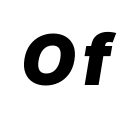
{"italic": "yes", "lean": "right", "slant_degrees": 9, "bold": "yes", "weight": "heavy", "width": "normal", "stroke_contrast": "low", "x_height": "medium", "monospaced": "no", "underline": "no", "glyph_px": 71}
